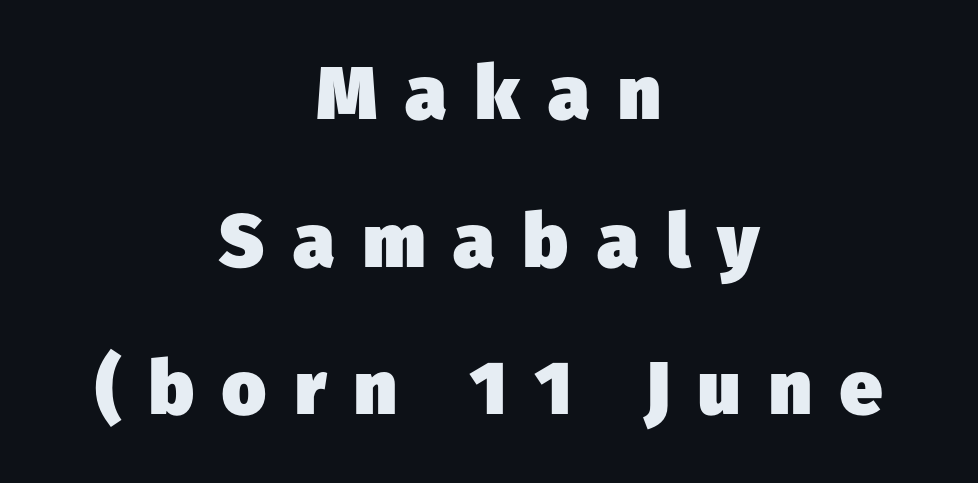
{"serif": "no", "bold": "yes", "weight": "heavy", "width": "normal", "stroke_contrast": "low", "x_height": "medium", "monospaced": "no", "underline": "no", "align": "center", "line_spacing": "loose", "line_spacing_ratio": 1.97, "letter_spacing": "wide", "letter_spacing_em": 0.38, "glyph_px": 75}
